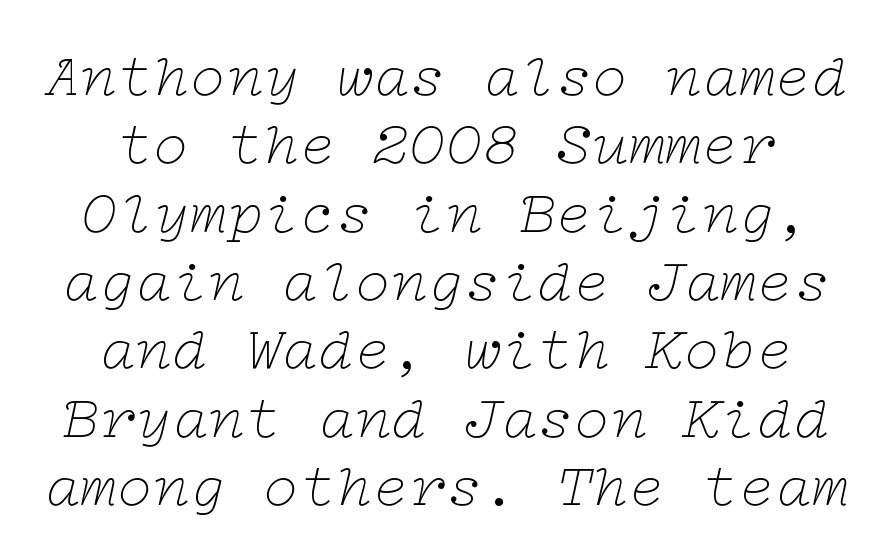
Q: Is the text bold? A: No.
Q: Is the text italic (slanted)? A: Yes, it leans right by about 12 degrees.
Q: Is the typeface a serif or a sans-serif typeface? A: Serif.
Q: Is the text underlined? A: No.
Q: How is the paragraph aligned? A: Centered.
Q: Is the spacing between letters normal or unusually wide? A: Normal.
Q: Is the spacing between lines tight, normal or loose? A: Tight.
Q: Width (condensed, normal, or wide)? A: Wide.
Q: Stroke contrast? A: Low.
Q: x-height? A: Medium.
